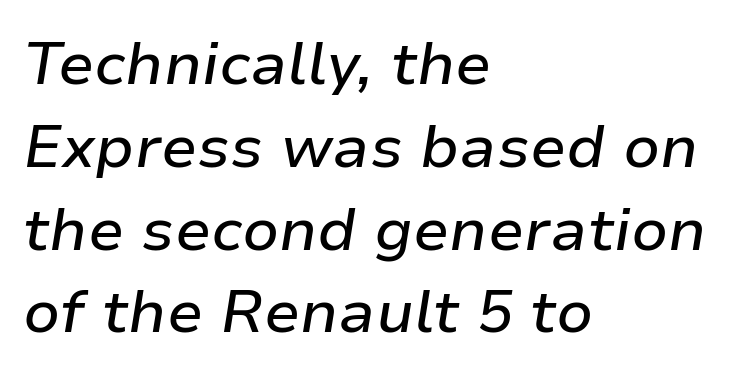
This sample uses an oblique cut, with every glyph tilted off the vertical. This sample uses plain, unmodified letter spacing. Check the space under the baseline: it is left empty. A normal amount of white space separates one row of letters from the next. Alignment: flush left.
